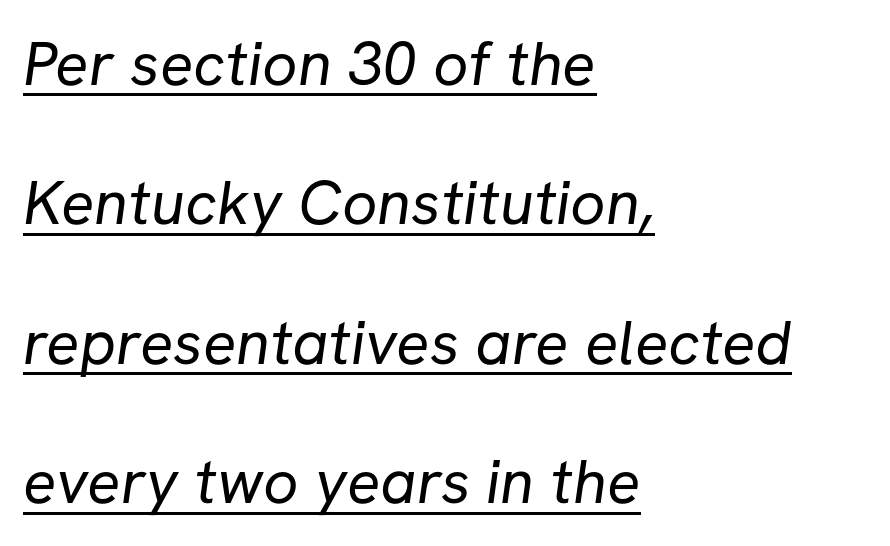
{"serif": "no", "bold": "no", "weight": "regular", "width": "normal", "stroke_contrast": "low", "x_height": "medium", "monospaced": "no", "underline": "yes", "align": "left", "line_spacing": "loose", "line_spacing_ratio": 2.25, "letter_spacing": "normal", "letter_spacing_em": 0.0, "glyph_px": 62}
